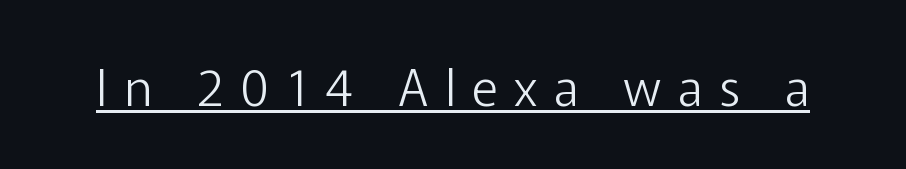
Q: Is the text bold? A: No.
Q: Is the text italic (slanted)? A: No, it is upright.
Q: Is the typeface a serif or a sans-serif typeface? A: Sans-serif.
Q: Is the text underlined? A: Yes.
Q: Is the spacing between letters normal or unusually wide? A: Unusually wide.
Q: Width (condensed, normal, or wide)? A: Normal.
Q: Stroke contrast? A: Low.
Q: x-height? A: Medium.
Q: Monospaced? A: No.
